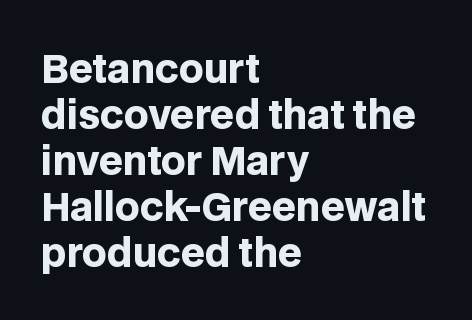
The image shows 38 px heavy sans-serif type, upright; set left-aligned, line spacing 1.21x, normal letter spacing, not underlined; low stroke contrast and a large x-height.
